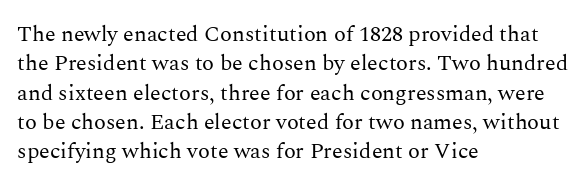
{"italic": "no", "bold": "no", "underline": "no", "align": "left", "line_spacing": "normal", "line_spacing_ratio": 1.33, "letter_spacing": "normal", "letter_spacing_em": 0.0, "glyph_px": 22}
